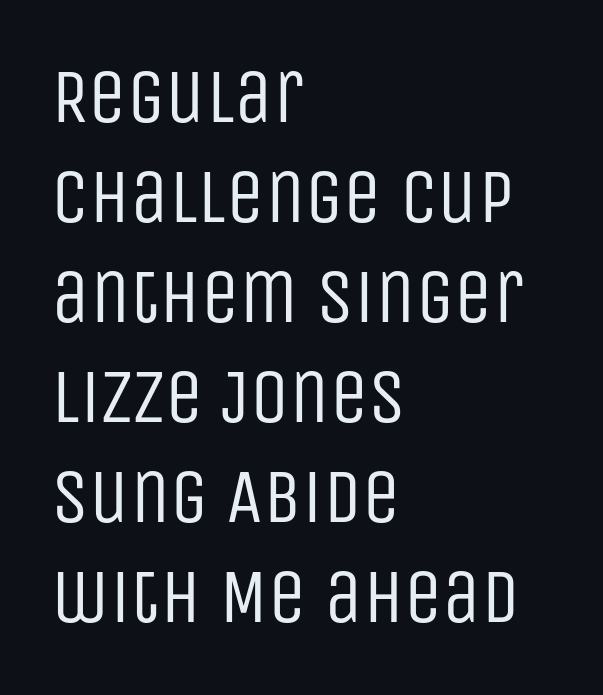
Q: Is the text bold? A: No.
Q: Is the text italic (slanted)? A: No, it is upright.
Q: Is the typeface a serif or a sans-serif typeface? A: Sans-serif.
Q: Is the text underlined? A: No.
Q: How is the paragraph aligned? A: Left-aligned.
Q: Is the spacing between letters normal or unusually wide? A: Normal.
Q: Is the spacing between lines tight, normal or loose? A: Normal.
Q: Width (condensed, normal, or wide)? A: Condensed.
Q: Stroke contrast? A: Low.
Q: x-height? A: Large.
Q: Monospaced? A: No.
